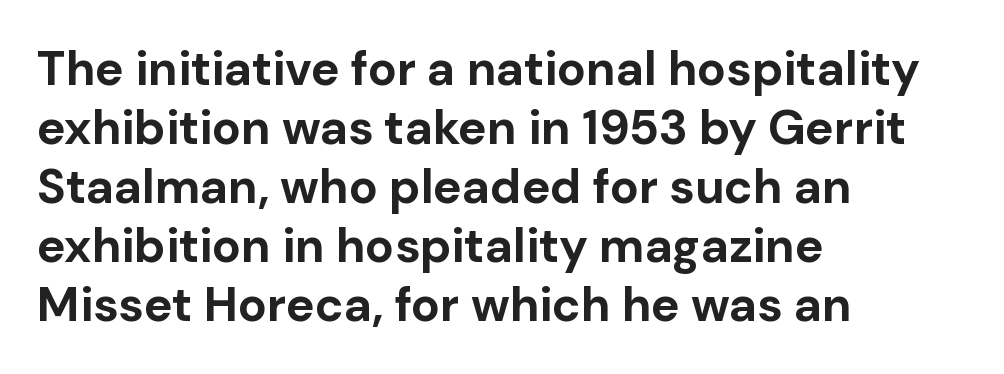
Q: Is the text bold? A: Yes.
Q: Is the text italic (slanted)? A: No, it is upright.
Q: Is the typeface a serif or a sans-serif typeface? A: Sans-serif.
Q: Is the text underlined? A: No.
Q: How is the paragraph aligned? A: Left-aligned.
Q: Is the spacing between letters normal or unusually wide? A: Normal.
Q: Width (condensed, normal, or wide)? A: Normal.
Q: Stroke contrast? A: Low.
Q: x-height? A: Medium.
Q: Monospaced? A: No.
